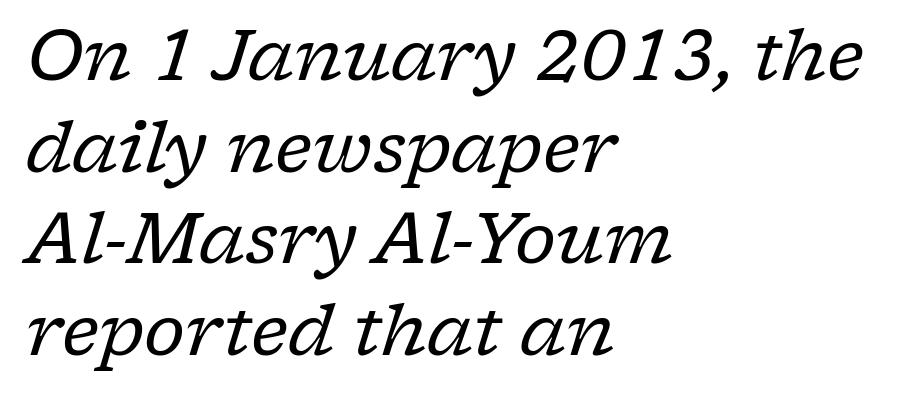
Visually the block forms a straight wall on the left and a jagged coastline on the right. Spacing verdict: proportional, widths tailored to each character. What kind of face is this? One with serifs. Is the type slanted? Yes — the strokes lean at a clear angle.
